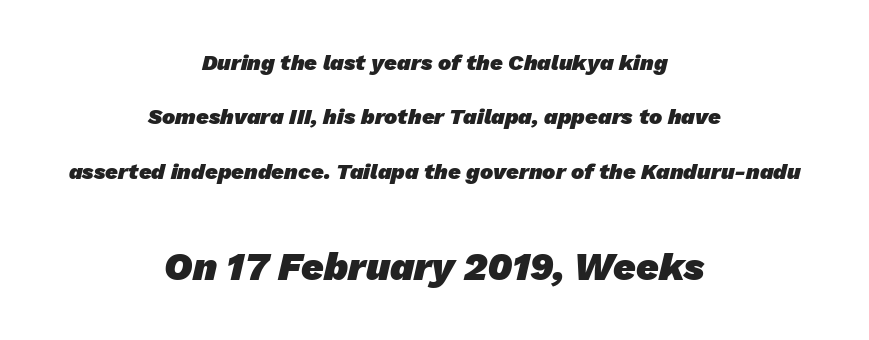
The image shows 39 px heavy sans-serif type; set centered, loose line spacing (2.47x), normal letter spacing, not underlined; the second (bottom) block is 1.77x larger; low stroke contrast and a medium x-height.
